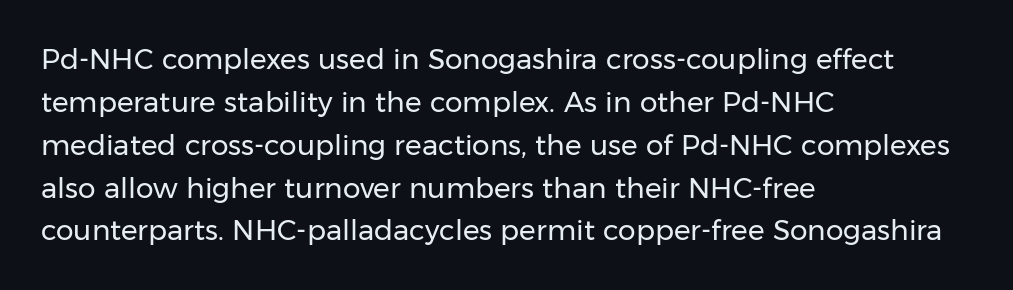
{"serif": "no", "italic": "no", "bold": "no", "weight": "regular", "width": "normal", "stroke_contrast": "low", "x_height": "medium", "monospaced": "no", "underline": "no", "align": "left", "line_spacing": "normal", "line_spacing_ratio": 1.53, "letter_spacing": "normal", "letter_spacing_em": 0.0, "glyph_px": 28}
